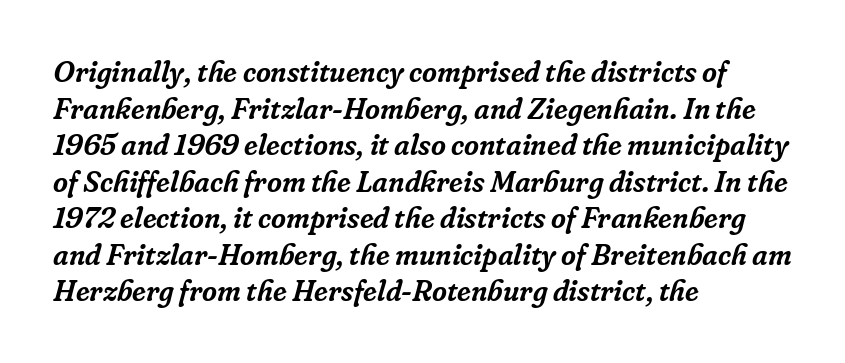
Q: Is the text italic (slanted)? A: Yes, it leans right by about 16 degrees.
Q: Is the typeface a serif or a sans-serif typeface? A: Serif.
Q: Is the text underlined? A: No.
Q: How is the paragraph aligned? A: Left-aligned.
Q: Is the spacing between letters normal or unusually wide? A: Normal.
Q: Is the spacing between lines tight, normal or loose? A: Normal.
Q: Width (condensed, normal, or wide)? A: Normal.
Q: Stroke contrast? A: Low.
Q: x-height? A: Medium.
Q: Monospaced? A: No.
